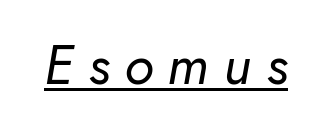
Quick note: italic. You could not count columns in this text — the font is proportionally spaced. Is the type heavy? It reads as light-to-regular instead. Is there an underline? Yes — a line sits under the letters.
